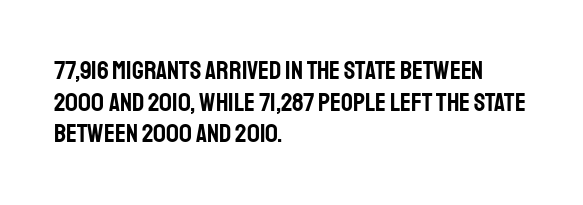
Q: Is the text italic (slanted)? A: No, it is upright.
Q: Is the text underlined? A: No.
Q: How is the paragraph aligned? A: Left-aligned.
Q: Is the spacing between letters normal or unusually wide? A: Normal.
